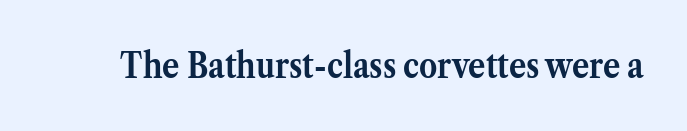
The image shows 36 px semibold serif type, upright; set normal letter spacing, not underlined; medium stroke contrast and a medium x-height.
